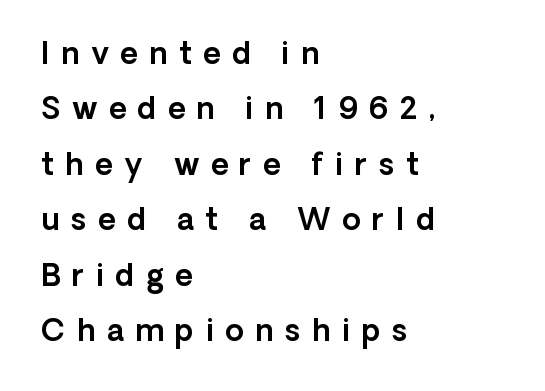
Q: Is the text italic (slanted)? A: No, it is upright.
Q: Is the typeface a serif or a sans-serif typeface? A: Sans-serif.
Q: Is the text underlined? A: No.
Q: How is the paragraph aligned? A: Left-aligned.
Q: Is the spacing between letters normal or unusually wide? A: Unusually wide.
Q: Width (condensed, normal, or wide)? A: Normal.
Q: x-height? A: Medium.
Q: Monospaced? A: No.
